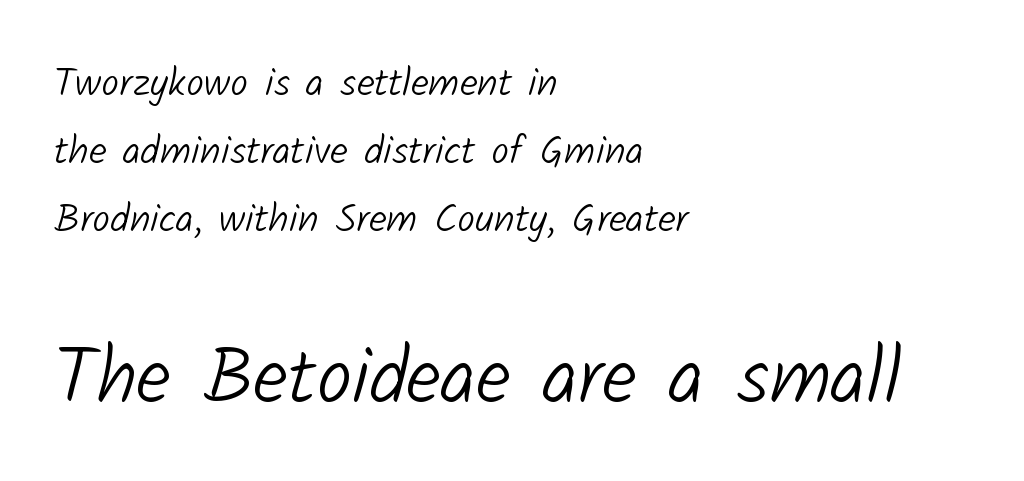
{"serif": "no", "bold": "no", "weight": "light", "width": "normal", "stroke_contrast": "low", "x_height": "medium", "monospaced": "no", "underline": "no", "align": "left", "line_spacing": "normal", "line_spacing_ratio": 1.7, "letter_spacing": "normal", "letter_spacing_em": 0.0, "larger_block": "second", "size_ratio": 1.98, "glyph_px": 79}
